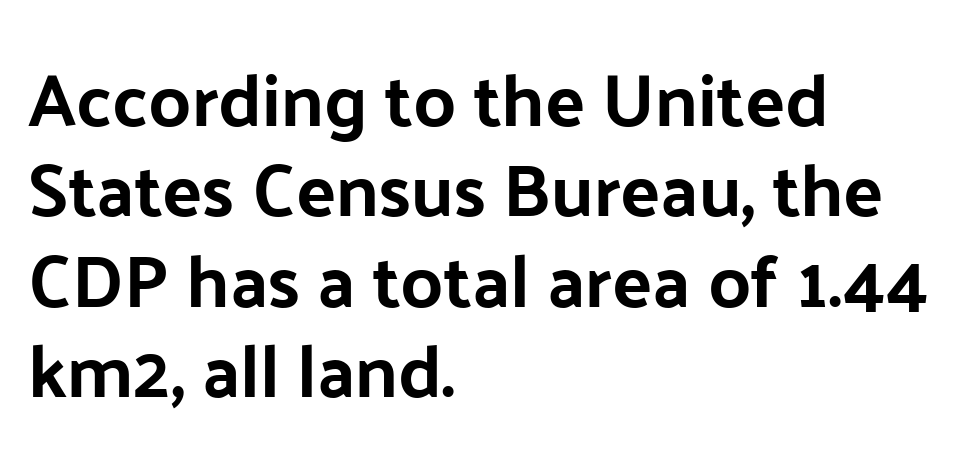
Q: Is the text italic (slanted)? A: No, it is upright.
Q: Is the typeface a serif or a sans-serif typeface? A: Sans-serif.
Q: Is the text underlined? A: No.
Q: How is the paragraph aligned? A: Left-aligned.
Q: Is the spacing between letters normal or unusually wide? A: Normal.
Q: Width (condensed, normal, or wide)? A: Normal.
Q: Stroke contrast? A: Low.
Q: x-height? A: Medium.
Q: Monospaced? A: No.
